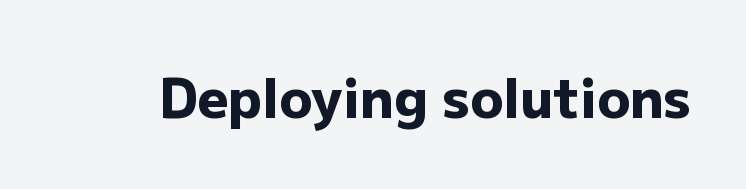
Q: Is the text bold? A: Yes.
Q: Is the text italic (slanted)? A: No, it is upright.
Q: Is the typeface a serif or a sans-serif typeface? A: Sans-serif.
Q: Is the text underlined? A: No.
Q: Is the spacing between letters normal or unusually wide? A: Normal.
Q: Width (condensed, normal, or wide)? A: Normal.
Q: Stroke contrast? A: Low.
Q: x-height? A: Medium.
Q: Monospaced? A: No.
